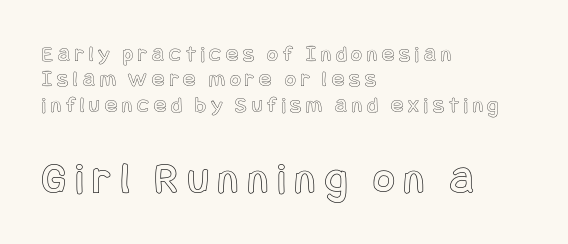
Does the leading feel generous? Not at all — it's pinched. Posture: vertical. Block two is the big one; block one sits smaller above it. A bare baseline throughout the passage. The tracking reads as deliberately expanded to a designer's eye.
